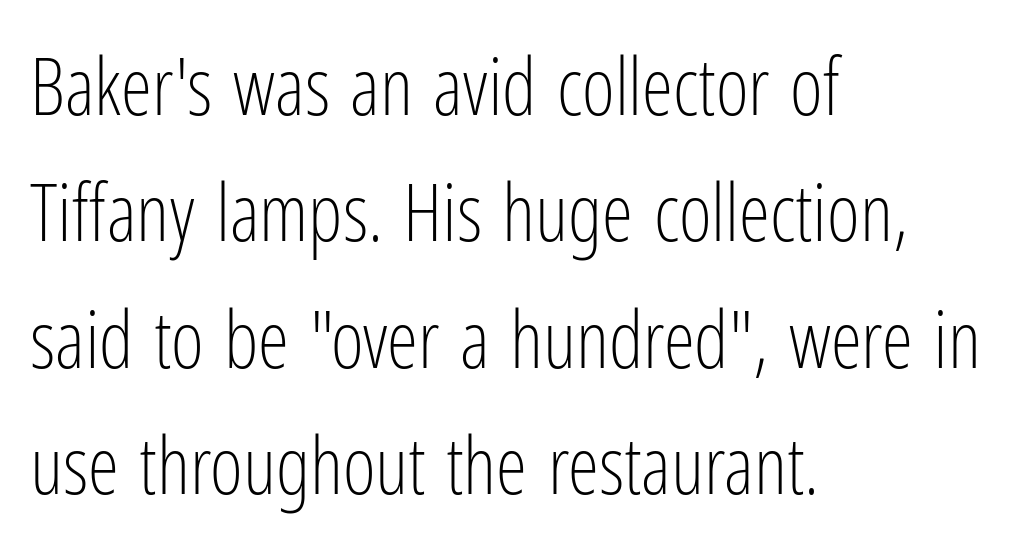
You could not count columns in this text — the font is proportionally spaced. Does the lettering tilt? It doesn't — this is upright. Leading: standard. Serifs: no, the terminals of the letterforms are clean.
